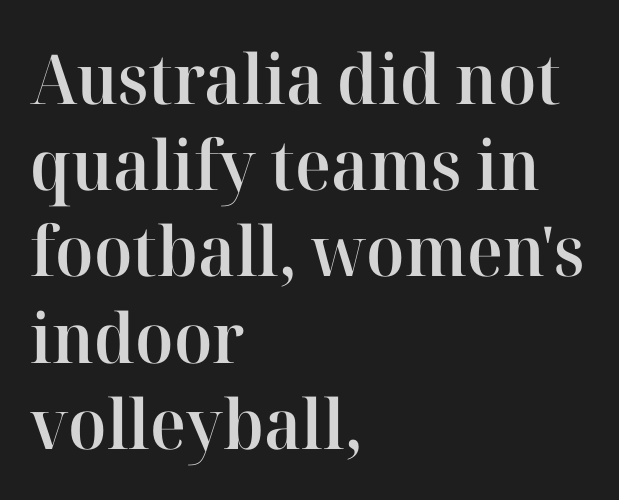
Q: Is the text bold? A: Semi-bold.
Q: Is the text italic (slanted)? A: No, it is upright.
Q: Is the typeface a serif or a sans-serif typeface? A: Serif.
Q: Is the text underlined? A: No.
Q: How is the paragraph aligned? A: Left-aligned.
Q: Is the spacing between letters normal or unusually wide? A: Normal.
Q: Is the spacing between lines tight, normal or loose? A: Normal.
Q: Width (condensed, normal, or wide)? A: Normal.
Q: Stroke contrast? A: High.
Q: x-height? A: Medium.
Q: Monospaced? A: No.
